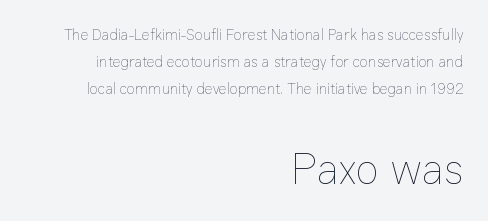
Q: Is the text bold? A: No.
Q: Is the text italic (slanted)? A: No, it is upright.
Q: Is the text underlined? A: No.
Q: How is the paragraph aligned? A: Right-aligned.
Q: Is the spacing between letters normal or unusually wide? A: Normal.
Q: Which block of text is set in a larger size, the first (top) or the second (bottom)? A: The second (bottom) one.
Q: Width (condensed, normal, or wide)? A: Normal.
Q: Stroke contrast? A: Low.
Q: x-height? A: Medium.
Q: Monospaced? A: No.
